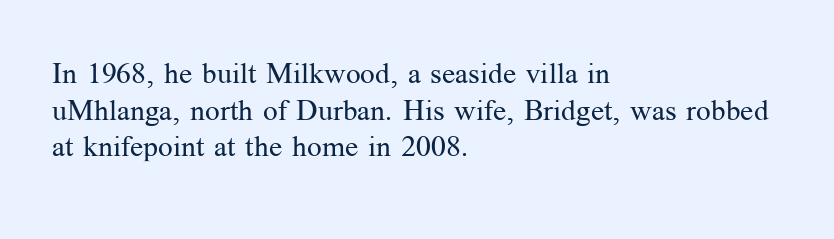
The image shows 29 px regular-weight serif type, upright; set left-aligned, normal line spacing (1.26x), normal letter spacing, not underlined; medium stroke contrast and a medium x-height.
